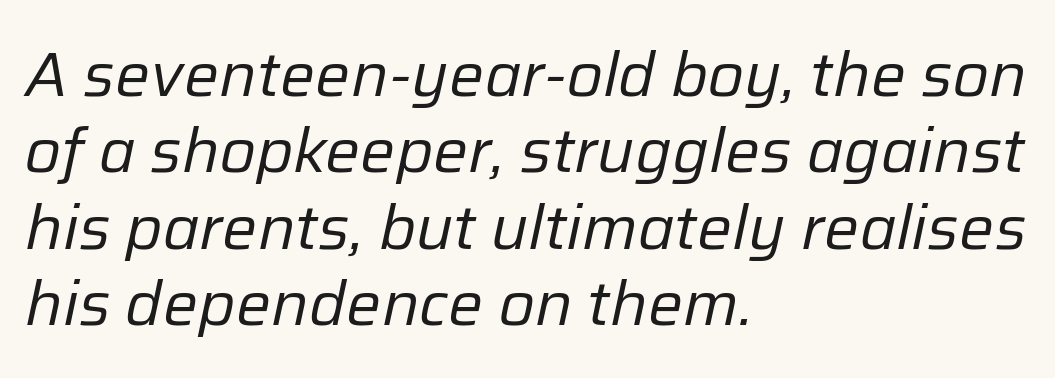
Q: Is the text bold? A: No.
Q: Is the text italic (slanted)? A: Yes, it leans right by about 12 degrees.
Q: Is the text underlined? A: No.
Q: How is the paragraph aligned? A: Left-aligned.
Q: Is the spacing between letters normal or unusually wide? A: Normal.
Q: Width (condensed, normal, or wide)? A: Normal.
Q: Stroke contrast? A: Low.
Q: x-height? A: Medium.
Q: Monospaced? A: No.
